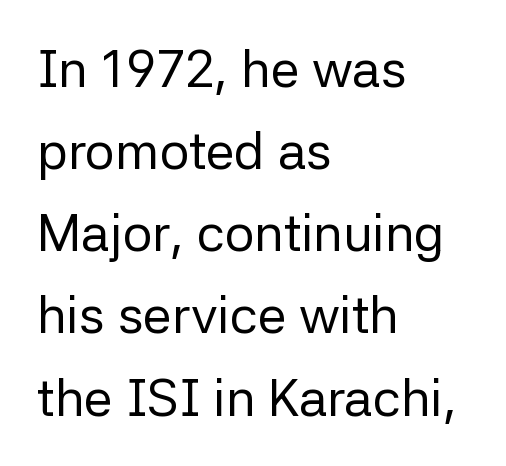
Does the copy run flush right? No — it runs flush left. A typesetter would mark this as roman, not italic. Spacing verdict: proportional, widths tailored to each character. One glance says typical: line gaps are just what's usual.
